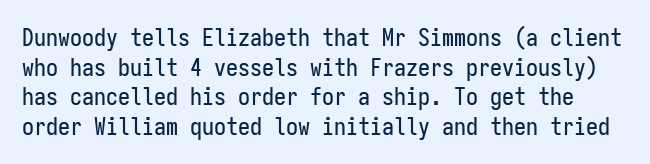
{"italic": "no", "underline": "no", "line_spacing_ratio": 1.23, "letter_spacing": "normal", "letter_spacing_em": 0.0, "glyph_px": 24}
